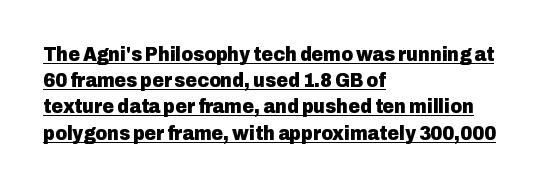
Q: Is the text bold? A: Yes.
Q: Is the text italic (slanted)? A: No, it is upright.
Q: Is the text underlined? A: Yes.
Q: How is the paragraph aligned? A: Left-aligned.
Q: Is the spacing between letters normal or unusually wide? A: Normal.
Q: Is the spacing between lines tight, normal or loose? A: Normal.
